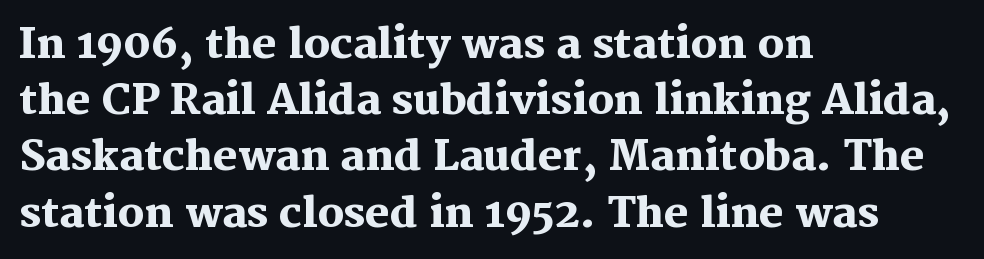
Emphasis by weight is at full strength: bold. Quick note: underline off. There is no visible air inserted between adjacent glyphs. I'd call this a serif setting — the letters wear small feet.
